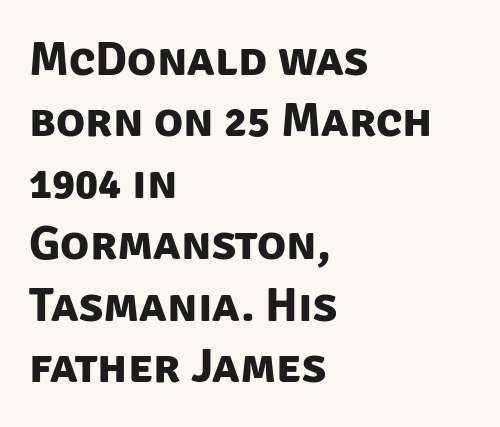
{"serif": "no", "bold": "yes", "weight": "bold", "width": "normal", "stroke_contrast": "low", "x_height": "large", "monospaced": "no", "underline": "no", "align": "left", "line_spacing": "normal", "line_spacing_ratio": 1.28, "letter_spacing": "normal", "letter_spacing_em": 0.0, "glyph_px": 48}
